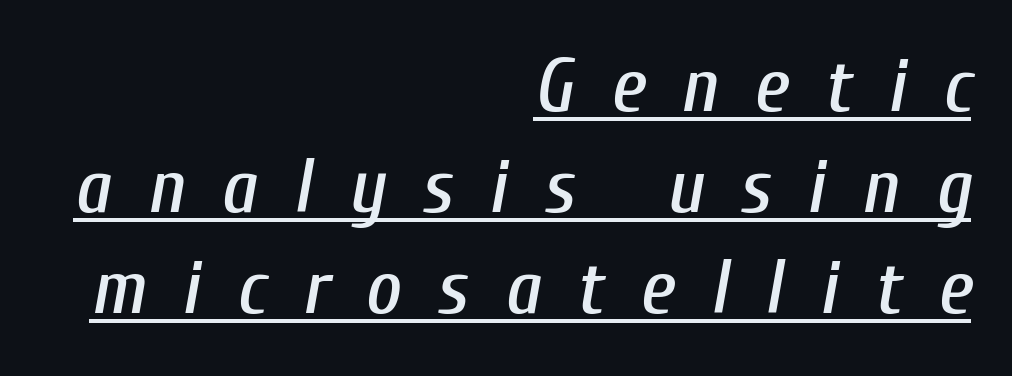
The image shows 77 px condensed type, italic (leaning right); set right-aligned, normal line spacing (1.31x), unusually wide letter spacing (+0.47 em), underlined; low stroke contrast and a medium x-height.
